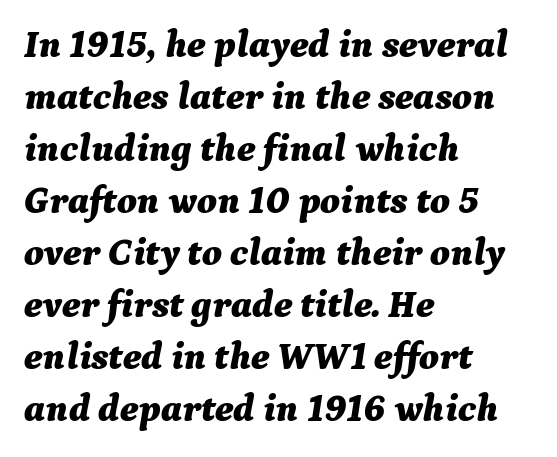
{"italic": "yes", "lean": "right", "slant_degrees": 9, "bold": "yes", "weight": "bold", "width": "normal", "stroke_contrast": "medium", "x_height": "medium", "monospaced": "no", "underline": "no", "align": "left", "line_spacing": "normal", "line_spacing_ratio": 1.37, "letter_spacing": "normal", "letter_spacing_em": 0.0, "glyph_px": 38}
